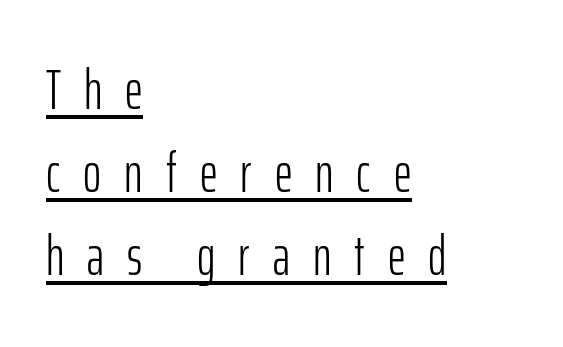
{"serif": "no", "italic": "no", "bold": "no", "weight": "light", "width": "condensed", "stroke_contrast": "low", "x_height": "medium", "monospaced": "no", "underline": "yes", "align": "left", "line_spacing": "normal", "line_spacing_ratio": 1.51, "letter_spacing": "wide", "letter_spacing_em": 0.42, "glyph_px": 55}
